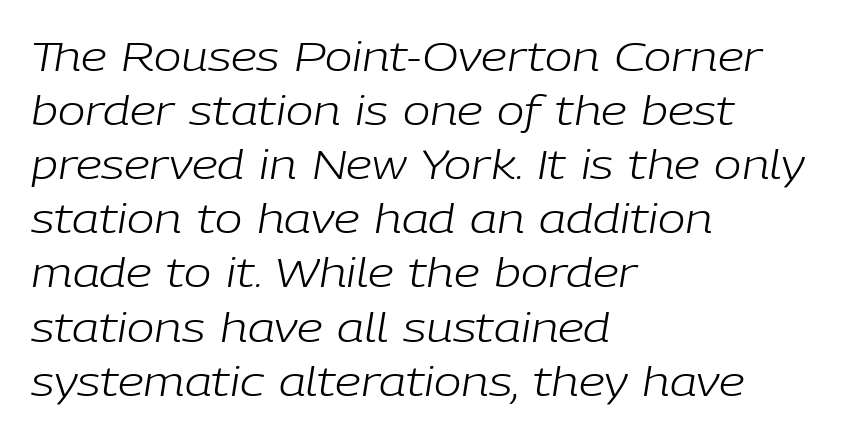
Q: Is the text bold? A: No.
Q: Is the text italic (slanted)? A: Yes, it leans right by about 9 degrees.
Q: Is the text underlined? A: No.
Q: How is the paragraph aligned? A: Left-aligned.
Q: Is the spacing between letters normal or unusually wide? A: Normal.
Q: Is the spacing between lines tight, normal or loose? A: Normal.
Q: Width (condensed, normal, or wide)? A: Normal.
Q: Stroke contrast? A: Low.
Q: x-height? A: Medium.
Q: Monospaced? A: No.
